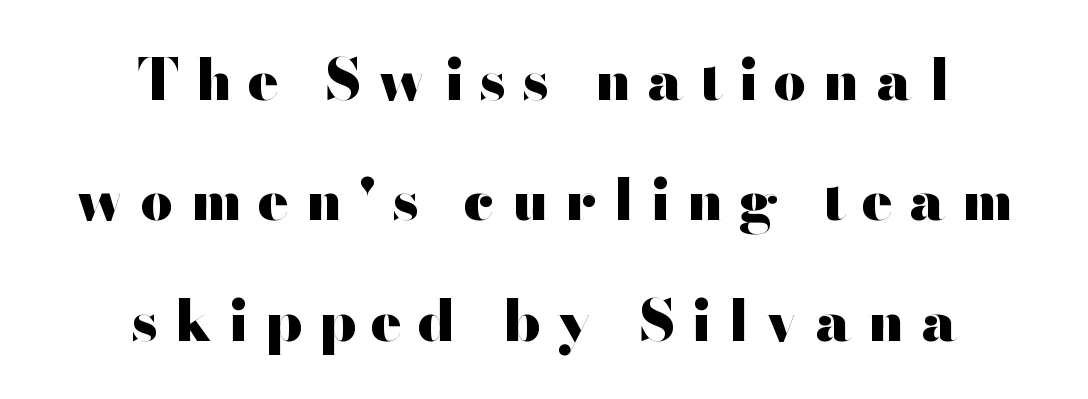
{"serif": "no", "italic": "no", "bold": "yes", "weight": "heavy", "width": "wide", "stroke_contrast": "high", "x_height": "small", "monospaced": "no", "underline": "no", "align": "center", "line_spacing": "loose", "line_spacing_ratio": 2.11, "letter_spacing": "wide", "letter_spacing_em": 0.28, "glyph_px": 57}
